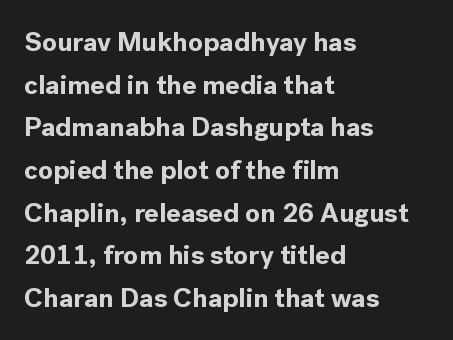
{"italic": "no", "bold": "yes", "underline": "no", "align": "left", "line_spacing": "normal", "line_spacing_ratio": 1.58, "letter_spacing": "normal", "letter_spacing_em": 0.0, "glyph_px": 27}
